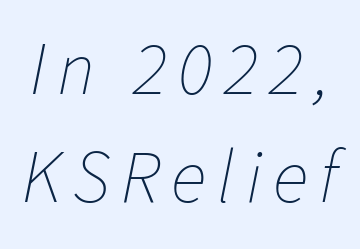
{"italic": "yes", "lean": "right", "slant_degrees": 11, "bold": "no", "weight": "thin", "width": "normal", "stroke_contrast": "low", "x_height": "medium", "monospaced": "no", "underline": "no", "line_spacing": "normal", "line_spacing_ratio": 1.44, "glyph_px": 75}
